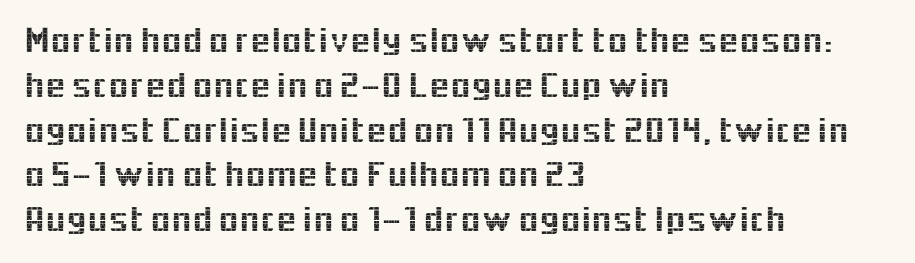
{"serif": "no", "italic": "no", "width": "normal", "x_height": "medium", "monospaced": "no", "underline": "no", "align": "left", "line_spacing_ratio": 1.21, "letter_spacing": "normal", "letter_spacing_em": 0.0, "glyph_px": 37}
